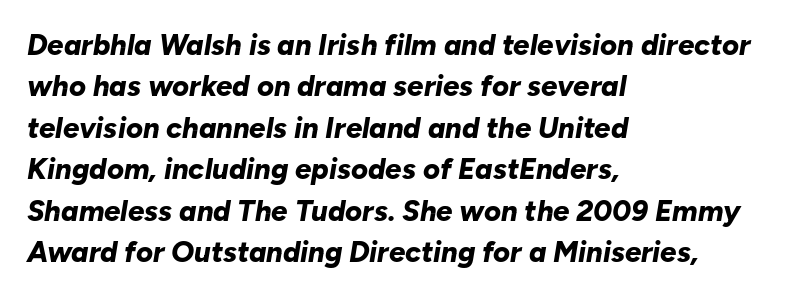
Q: Is the text bold? A: Yes.
Q: Is the text italic (slanted)? A: Yes, it leans right by about 10 degrees.
Q: Is the text underlined? A: No.
Q: How is the paragraph aligned? A: Left-aligned.
Q: Is the spacing between letters normal or unusually wide? A: Normal.
Q: Is the spacing between lines tight, normal or loose? A: Normal.
Q: Width (condensed, normal, or wide)? A: Normal.
Q: Stroke contrast? A: Low.
Q: x-height? A: Medium.
Q: Monospaced? A: No.
